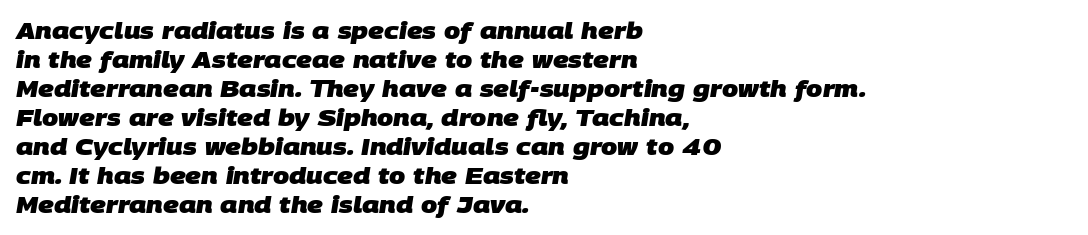
Descenders hang freely into open space. This block has exactly the height ordinary leading produces. Students, note that the glyphs here touch the page at normal intervals. I'd describe the lettering as bold — thick and assertive.
